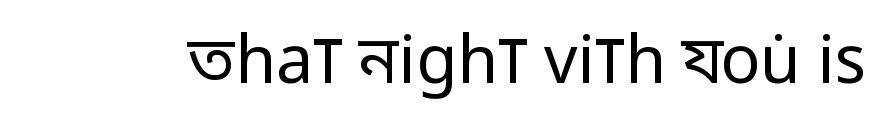
{"serif": "no", "italic": "no", "bold": "no", "weight": "regular", "width": "condensed", "stroke_contrast": "low", "x_height": "large", "monospaced": "no", "underline": "no", "letter_spacing": "normal", "letter_spacing_em": 0.0, "glyph_px": 66}
